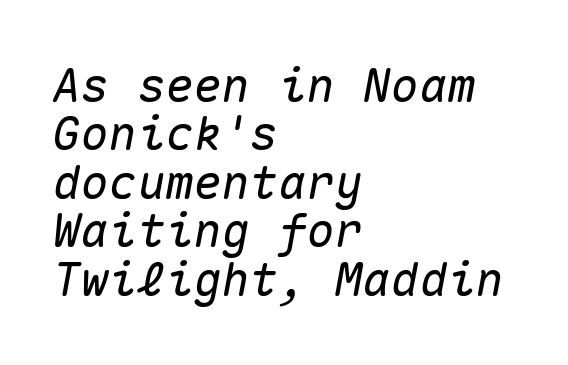
{"italic": "yes", "lean": "right", "slant_degrees": 10, "width": "normal", "stroke_contrast": "medium", "x_height": "medium", "monospaced": "yes", "underline": "no", "align": "left", "line_spacing": "tight", "line_spacing_ratio": 1.03, "letter_spacing": "normal", "letter_spacing_em": 0.0, "glyph_px": 47}
